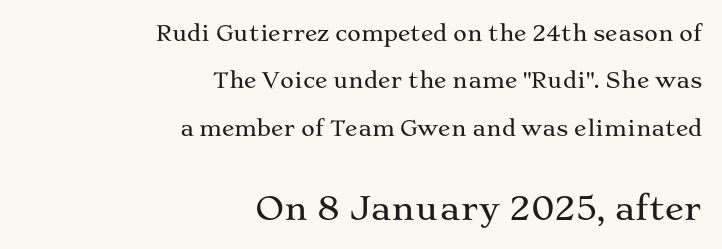
Q: Is the text italic (slanted)? A: No, it is upright.
Q: Is the typeface a serif or a sans-serif typeface? A: Serif.
Q: Is the text underlined? A: No.
Q: How is the paragraph aligned? A: Right-aligned.
Q: Is the spacing between letters normal or unusually wide? A: Normal.
Q: Is the spacing between lines tight, normal or loose? A: Loose.
Q: Which block of text is set in a larger size, the first (top) or the second (bottom)? A: The second (bottom) one.
Q: Width (condensed, normal, or wide)? A: Wide.
Q: Stroke contrast? A: Medium.
Q: x-height? A: Medium.
Q: Monospaced? A: No.
